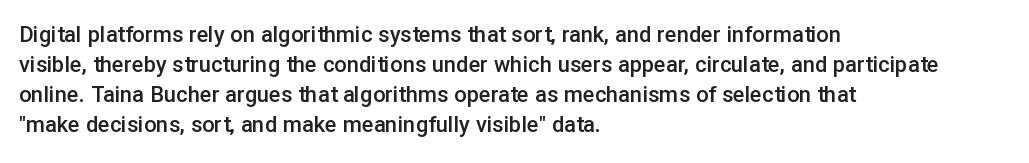
The image shows 22 px text type, upright; set left-aligned, normal line spacing (1.36x), normal letter spacing, not underlined.
